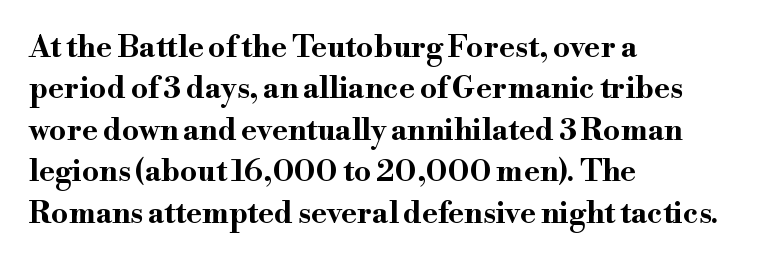
The image shows 30 px bold, wide serif type, upright; set left-aligned, normal line spacing (1.38x), normal letter spacing, not underlined; high stroke contrast and a small x-height.
